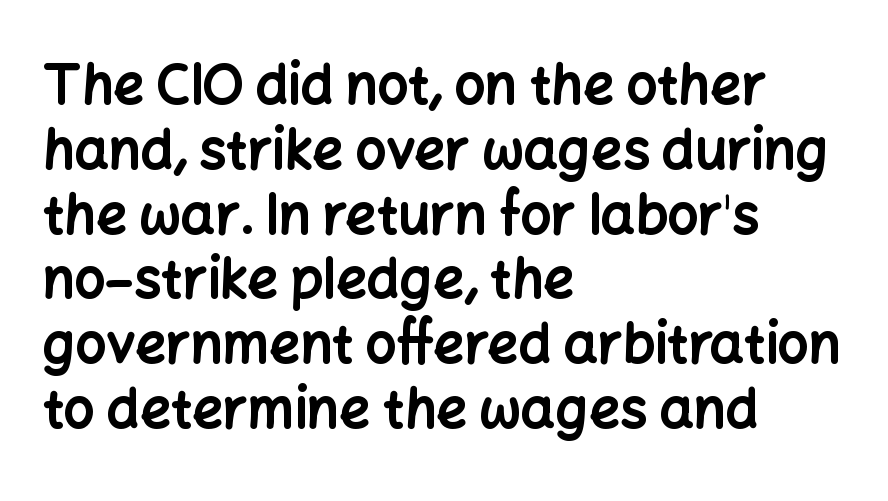
{"serif": "no", "italic": "no", "bold": "yes", "weight": "bold", "width": "normal", "stroke_contrast": "low", "x_height": "medium", "monospaced": "no", "underline": "no", "align": "left", "line_spacing_ratio": 1.2, "letter_spacing": "normal", "letter_spacing_em": 0.0, "glyph_px": 54}
